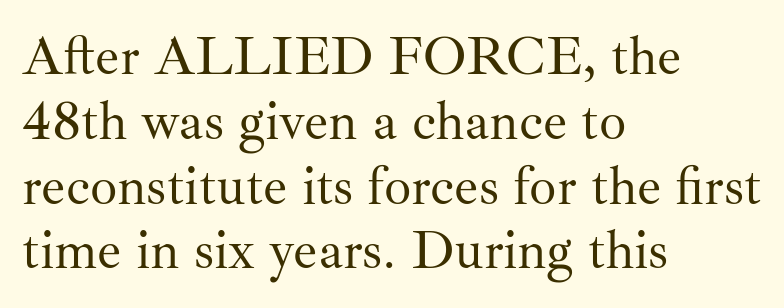
Here the glyphs are tracked normally, forming tight word shapes. The zone under the glyphs is completely vacant. Nope, not italic — everything's standing straight. Unlike a clean sans, this face finishes its strokes with serifs.
